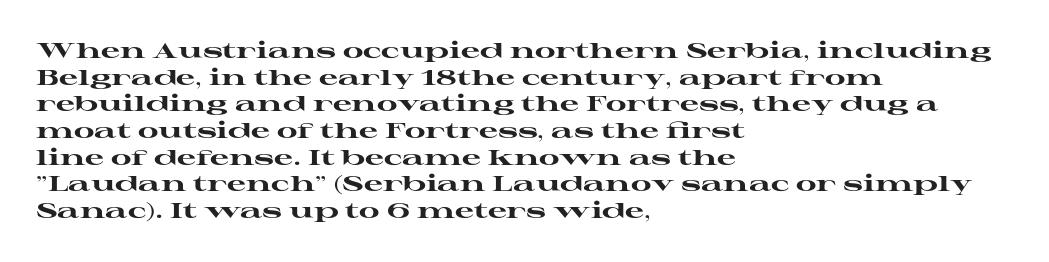
Q: Is the text bold? A: Yes.
Q: Is the text italic (slanted)? A: No, it is upright.
Q: Is the text underlined? A: No.
Q: How is the paragraph aligned? A: Left-aligned.
Q: Is the spacing between letters normal or unusually wide? A: Normal.
Q: Is the spacing between lines tight, normal or loose? A: Normal.
